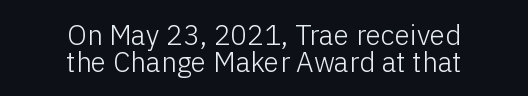
The axis of the letterforms is exactly vertical. Here the glyphs are tracked normally, forming tight word shapes. Check the space under the baseline: it is left empty. A light-to-regular cut is what we see here. The lines are quadded center.
